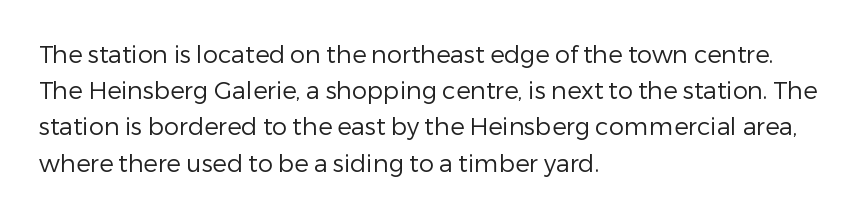
Default kerning and tracking; the words read as compact shapes. Tall strokes in this sample are plumb rather than angled. This rendering uses left alignment, leaving the right contour irregular. Students, observe: this is what conventionally led text looks like. Each stroke keeps to a modest, everyday thickness or less. Honestly, there is no underline to notice here at all.
